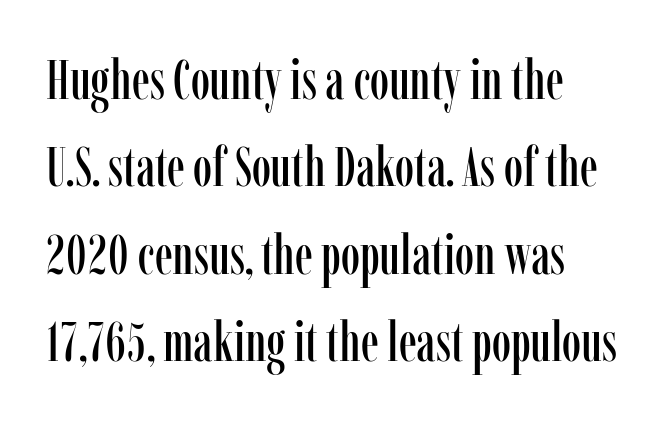
The image shows 55 px condensed serif type, upright; set normal line spacing (1.59x), normal letter spacing, not underlined; low stroke contrast and a medium x-height.
